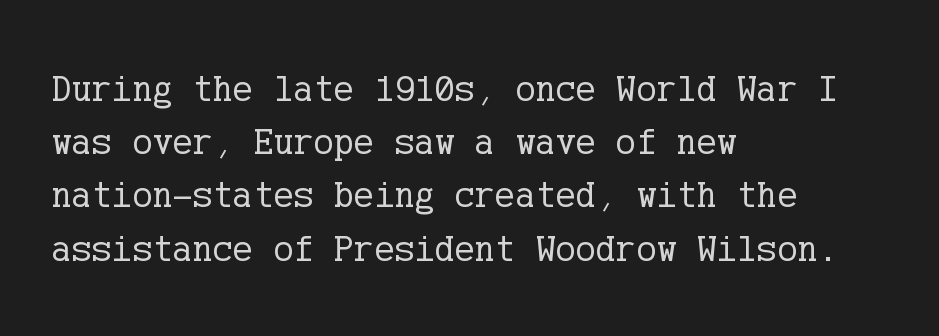
Q: Is the text bold? A: No.
Q: Is the text italic (slanted)? A: No, it is upright.
Q: Is the typeface a serif or a sans-serif typeface? A: Serif.
Q: Is the text underlined? A: No.
Q: How is the paragraph aligned? A: Left-aligned.
Q: Is the spacing between letters normal or unusually wide? A: Normal.
Q: Is the spacing between lines tight, normal or loose? A: Normal.
Q: Width (condensed, normal, or wide)? A: Normal.
Q: Stroke contrast? A: Low.
Q: x-height? A: Medium.
